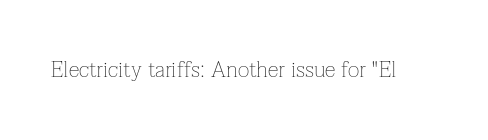
{"italic": "no", "bold": "no", "underline": "no", "letter_spacing": "normal", "letter_spacing_em": 0.0, "glyph_px": 22}
